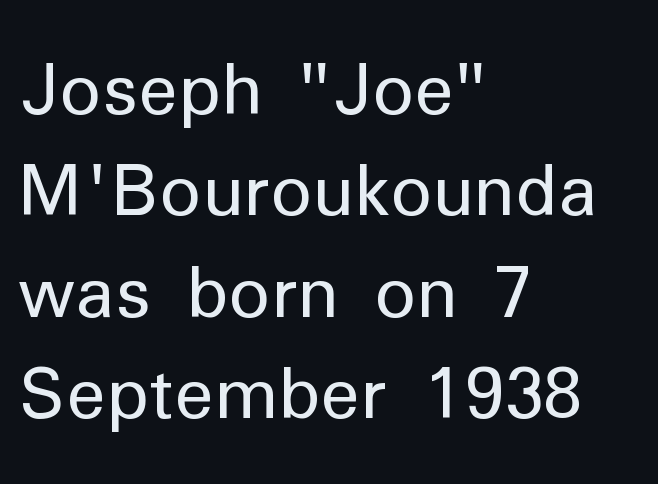
{"serif": "no", "italic": "no", "bold": "no", "weight": "regular", "width": "normal", "stroke_contrast": "low", "x_height": "medium", "monospaced": "no", "underline": "no", "align": "left", "line_spacing": "normal", "line_spacing_ratio": 1.45, "letter_spacing": "normal", "letter_spacing_em": 0.0, "glyph_px": 70}
